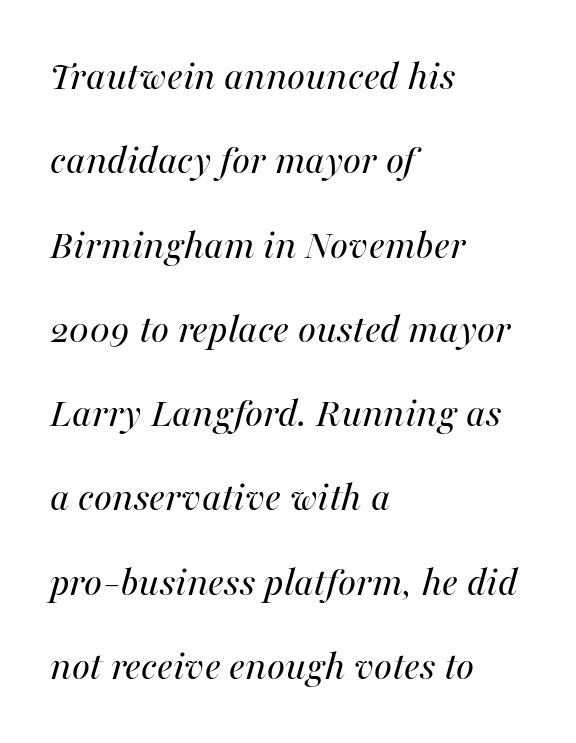
{"italic": "yes", "lean": "right", "slant_degrees": 16, "bold": "no", "weight": "regular", "width": "normal", "stroke_contrast": "medium", "x_height": "medium", "monospaced": "no", "underline": "no", "align": "left", "line_spacing": "loose", "line_spacing_ratio": 1.96, "letter_spacing": "normal", "letter_spacing_em": 0.0, "glyph_px": 43}
